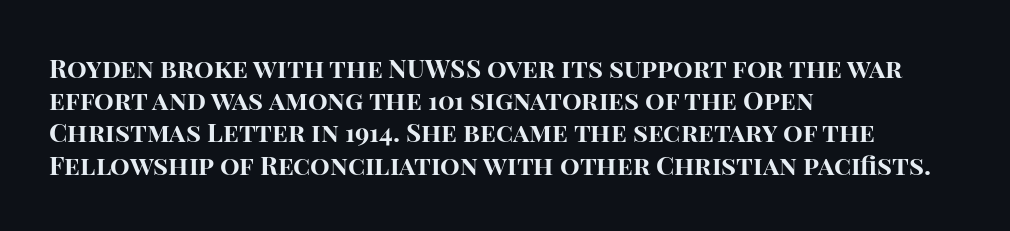
Descenders hang freely into open space. Rendered with straight, roman letterforms. The strokes are fattened all the way to bold. This rendering uses left alignment, leaving the right contour irregular.
